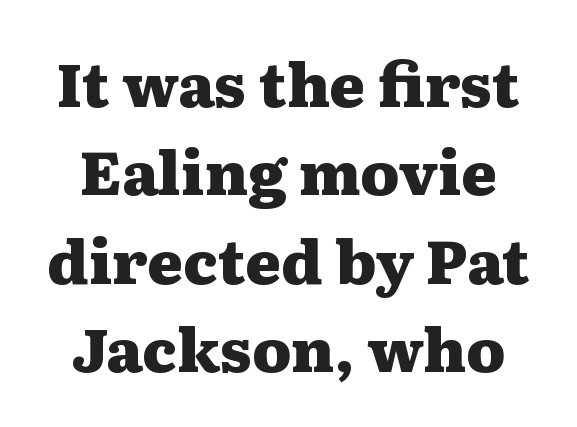
{"serif": "yes", "italic": "no", "bold": "yes", "weight": "heavy", "width": "wide", "stroke_contrast": "medium", "x_height": "medium", "monospaced": "no", "underline": "no", "line_spacing": "normal", "line_spacing_ratio": 1.45, "letter_spacing": "normal", "letter_spacing_em": 0.0, "glyph_px": 61}
